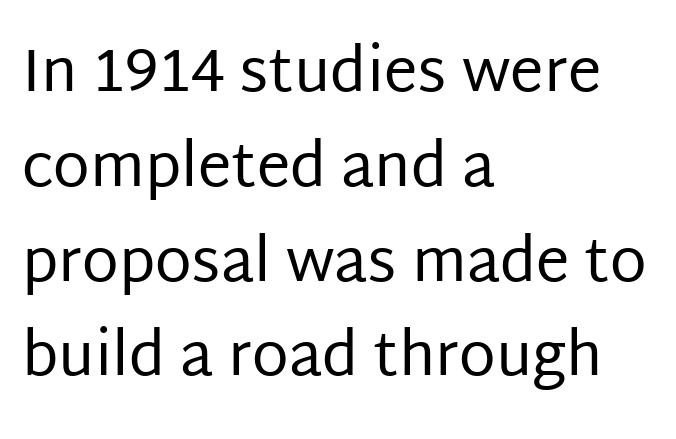
These glyphs show unthickened strokes, regular width or finer. Nobody drew a line under any word here. Check where the strokes stop: nothing finishes them off — pure sans. A typesetter would call this proportional, since set widths differ per character. You can tell it's not italic because the verticals are truly vertical.
